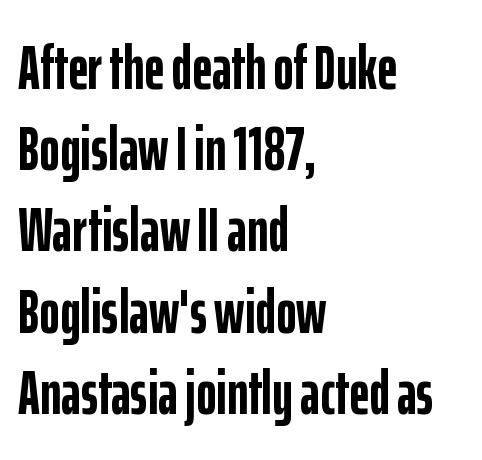
{"serif": "no", "italic": "no", "bold": "yes", "weight": "semibold", "width": "condensed", "stroke_contrast": "low", "x_height": "medium", "monospaced": "no", "underline": "no", "align": "left", "line_spacing": "normal", "line_spacing_ratio": 1.31, "letter_spacing": "normal", "letter_spacing_em": 0.0, "glyph_px": 62}
